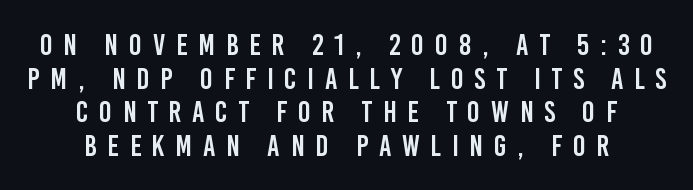
Q: Is the text italic (slanted)? A: No, it is upright.
Q: Is the typeface a serif or a sans-serif typeface? A: Sans-serif.
Q: Is the text underlined? A: No.
Q: How is the paragraph aligned? A: Centered.
Q: Is the spacing between letters normal or unusually wide? A: Unusually wide.
Q: Is the spacing between lines tight, normal or loose? A: Tight.
Q: Width (condensed, normal, or wide)? A: Condensed.
Q: Stroke contrast? A: Low.
Q: x-height? A: Large.
Q: Monospaced? A: No.
